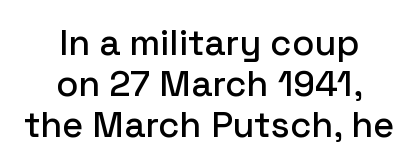
{"serif": "no", "italic": "no", "width": "normal", "stroke_contrast": "low", "x_height": "medium", "monospaced": "no", "underline": "no", "align": "center", "line_spacing": "tight", "line_spacing_ratio": 1.14, "letter_spacing": "normal", "letter_spacing_em": 0.0, "glyph_px": 36}
